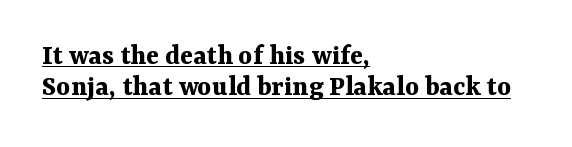
The image shows 30 px bold serif type, upright; set left-aligned, tight line spacing (1.04x), normal letter spacing, underlined; medium stroke contrast and a medium x-height.
